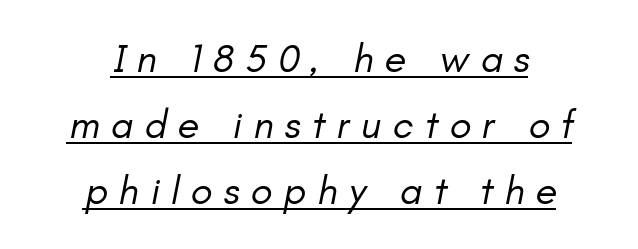
Q: Is the text bold? A: No.
Q: Is the text italic (slanted)? A: Yes, it leans right by about 11 degrees.
Q: Is the text underlined? A: Yes.
Q: How is the paragraph aligned? A: Centered.
Q: Is the spacing between letters normal or unusually wide? A: Unusually wide.
Q: Is the spacing between lines tight, normal or loose? A: Normal.
Q: Width (condensed, normal, or wide)? A: Normal.
Q: Stroke contrast? A: Low.
Q: x-height? A: Small.
Q: Monospaced? A: No.
